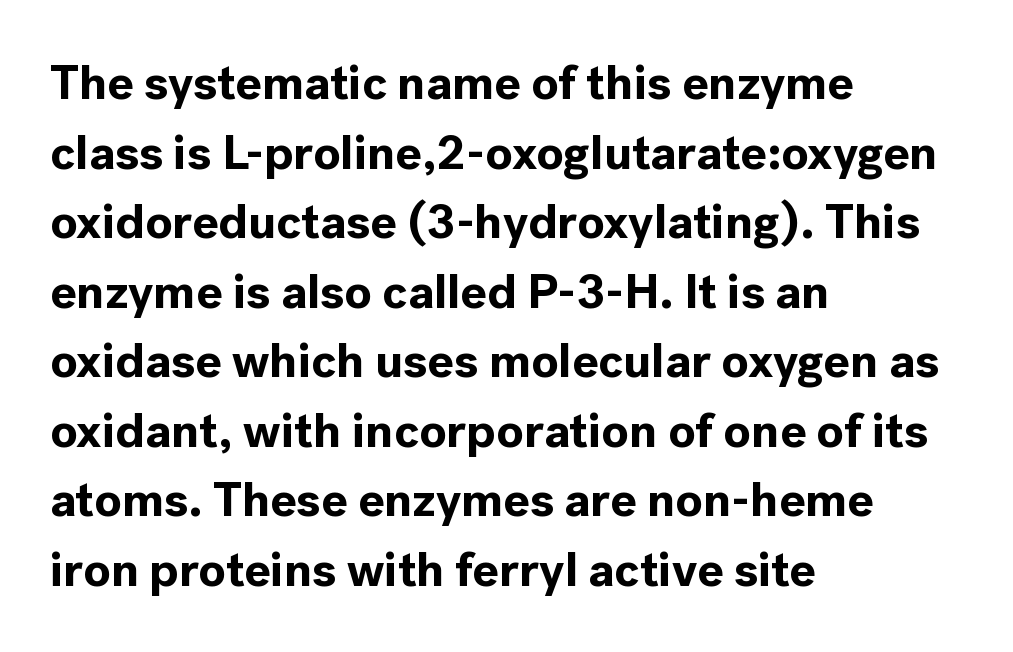
Q: Is the text bold? A: Yes.
Q: Is the text italic (slanted)? A: No, it is upright.
Q: Is the typeface a serif or a sans-serif typeface? A: Sans-serif.
Q: Is the text underlined? A: No.
Q: How is the paragraph aligned? A: Left-aligned.
Q: Is the spacing between letters normal or unusually wide? A: Normal.
Q: Is the spacing between lines tight, normal or loose? A: Normal.
Q: Width (condensed, normal, or wide)? A: Normal.
Q: x-height? A: Medium.
Q: Monospaced? A: No.
